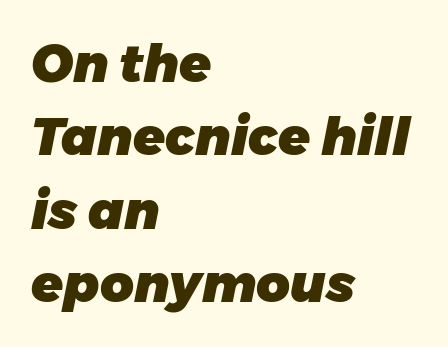
Caption: multi-line text, flush left, ragged right. Compared with typical body copy, the letter spacing here is the same. When letters slant like this, we call the style italic. Looks like regular typesetting: each glyph gets only the width it needs.
